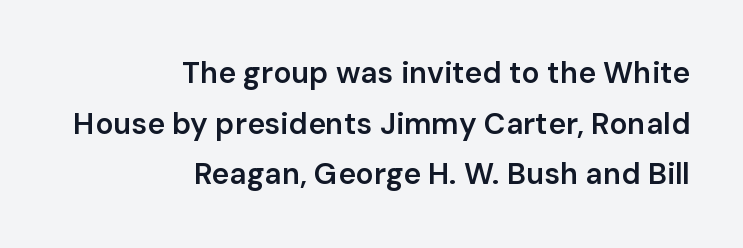
The image shows 30 px semibold sans-serif type, upright; set right-aligned, normal line spacing (1.69x), normal letter spacing, not underlined; low stroke contrast and a medium x-height.
